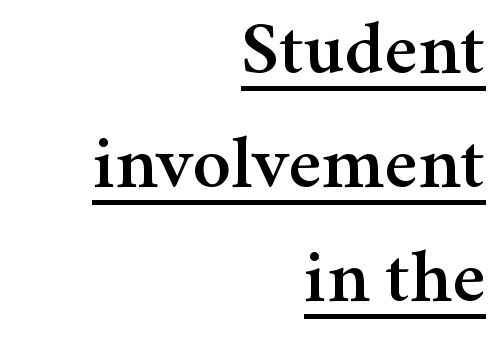
Q: Is the text italic (slanted)? A: No, it is upright.
Q: Is the typeface a serif or a sans-serif typeface? A: Serif.
Q: Is the text underlined? A: Yes.
Q: How is the paragraph aligned? A: Right-aligned.
Q: Is the spacing between letters normal or unusually wide? A: Normal.
Q: Is the spacing between lines tight, normal or loose? A: Normal.
Q: Width (condensed, normal, or wide)? A: Normal.
Q: Stroke contrast? A: Medium.
Q: x-height? A: Medium.
Q: Monospaced? A: No.
